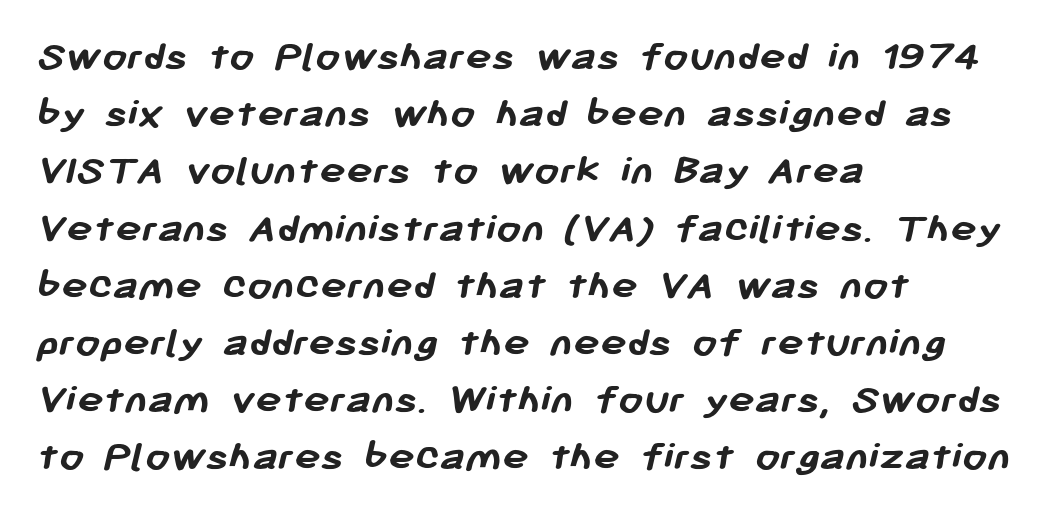
Here the glyphs are tracked normally, forming tight word shapes. Vertically, the passage feels balanced, rows spaced as you'd expect. In terms of letterform style, serifs are entirely absent. The baseline area is clear. A student would call this left alignment; a typographer would say flush left, rag right.
